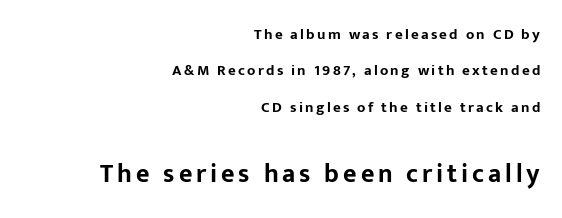
The image shows 26 px bold type, upright; set right-aligned, loose line spacing (2.42x), not underlined; the second (bottom) block is 1.73x larger.
